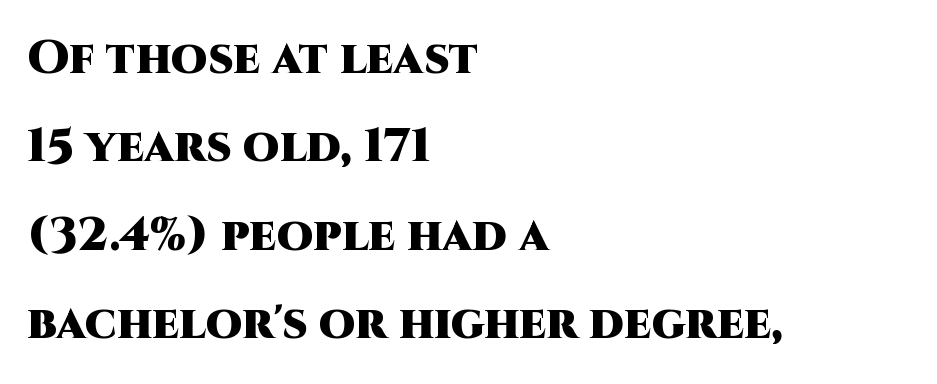
The image shows 47 px heavy sans-serif type, upright; set left-aligned, line spacing 1.88x, normal letter spacing, not underlined; high stroke contrast and a large x-height.
